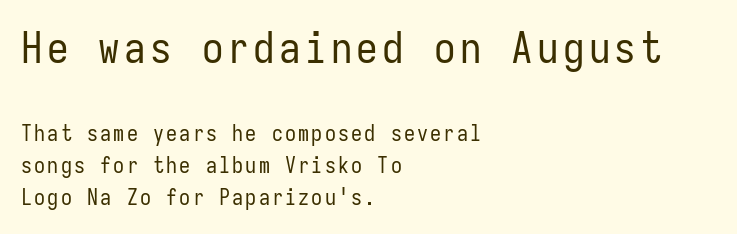
{"serif": "no", "italic": "no", "bold": "no", "weight": "regular", "width": "condensed", "stroke_contrast": "low", "x_height": "medium", "monospaced": "yes", "underline": "no", "align": "left", "line_spacing": "normal", "line_spacing_ratio": 1.47, "larger_block": "first", "size_ratio": 1.95, "glyph_px": 43}
